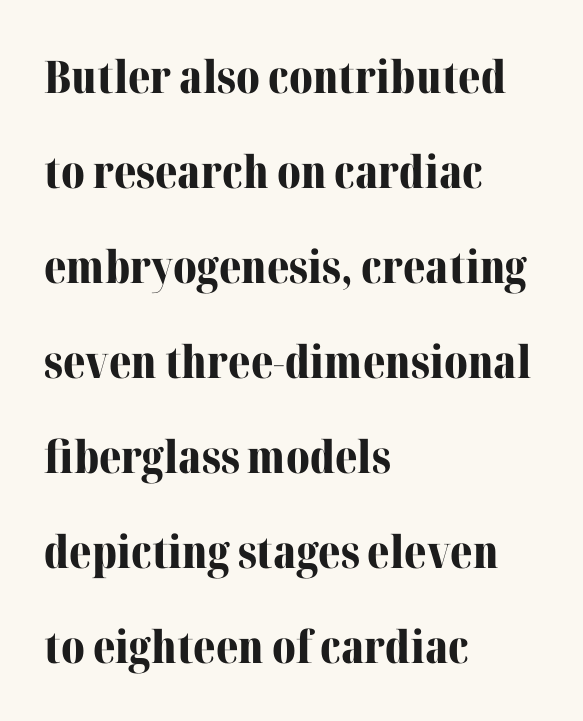
{"serif": "yes", "italic": "no", "bold": "yes", "weight": "bold", "width": "normal", "stroke_contrast": "medium", "x_height": "medium", "monospaced": "no", "underline": "no", "align": "left", "line_spacing": "loose", "line_spacing_ratio": 2.11, "letter_spacing": "normal", "letter_spacing_em": 0.0, "glyph_px": 45}
